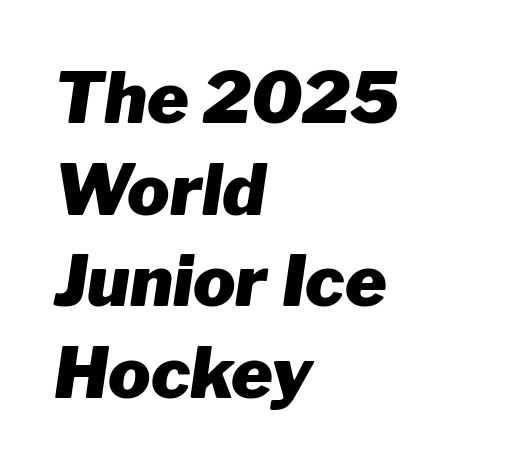
Q: Is the text bold? A: Yes.
Q: Is the text italic (slanted)? A: Yes, it leans right by about 8 degrees.
Q: Is the text underlined? A: No.
Q: How is the paragraph aligned? A: Left-aligned.
Q: Is the spacing between letters normal or unusually wide? A: Normal.
Q: Is the spacing between lines tight, normal or loose? A: Normal.
Q: Width (condensed, normal, or wide)? A: Normal.
Q: Stroke contrast? A: Low.
Q: x-height? A: Medium.
Q: Monospaced? A: No.
